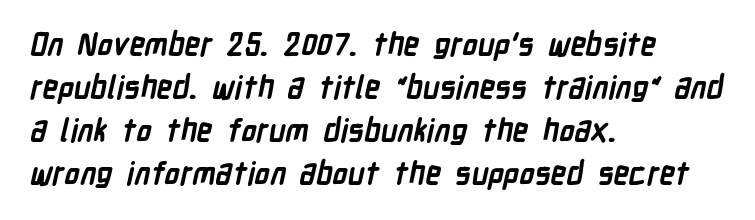
{"serif": "no", "bold": "yes", "weight": "semibold", "width": "condensed", "stroke_contrast": "low", "x_height": "medium", "monospaced": "no", "underline": "no", "align": "left", "line_spacing": "normal", "line_spacing_ratio": 1.39, "letter_spacing": "normal", "letter_spacing_em": 0.0, "glyph_px": 31}
